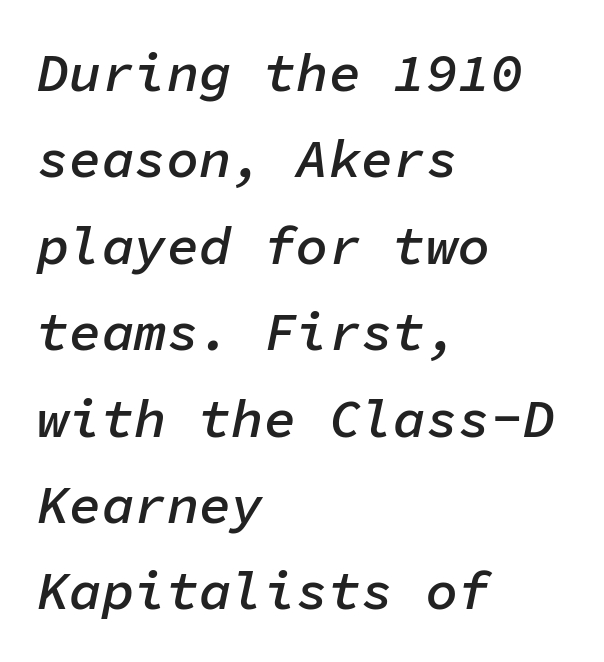
This block has exactly the height ordinary leading produces. Notice how the stems are inclined rather than vertical — that's the hallmark of italics. A bit beefed up — I'd call it semibold rather than bold. The string is rendered with underlining switched off. Is the block centered? No — it sits flush against the left margin. You could count columns in this text — the font is strictly monospaced.
